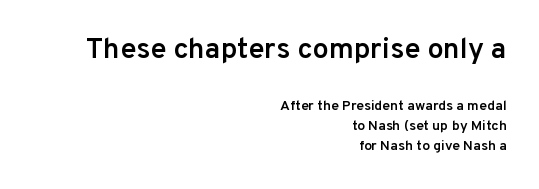
The image shows 29 px semibold sans-serif type, upright; set right-aligned, normal line spacing (1.44x), normal letter spacing, not underlined; the first (top) block is 2.07x larger; low stroke contrast and a medium x-height.
